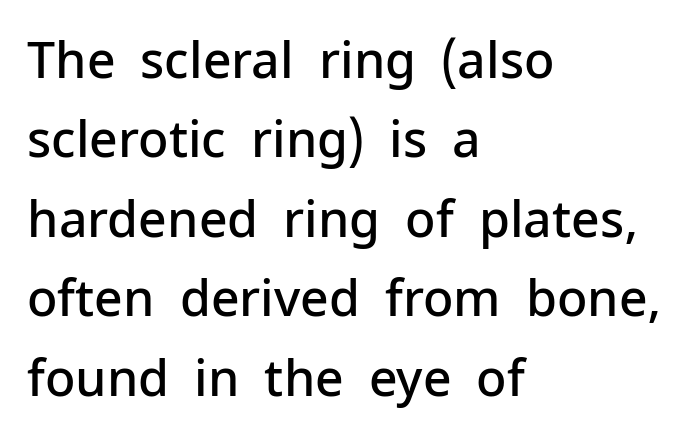
The image shows 50 px semibold sans-serif type, upright; set left-aligned, normal line spacing (1.59x), normal letter spacing, not underlined; low stroke contrast and a medium x-height.
